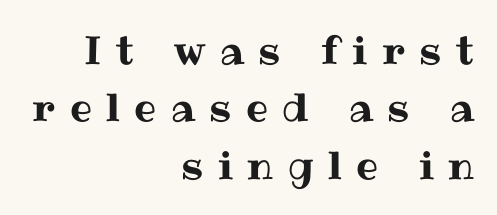
{"italic": "no", "width": "normal", "stroke_contrast": "medium", "x_height": "medium", "monospaced": "no", "underline": "no", "align": "right", "line_spacing": "normal", "line_spacing_ratio": 1.47, "letter_spacing": "wide", "letter_spacing_em": 0.37, "glyph_px": 39}
